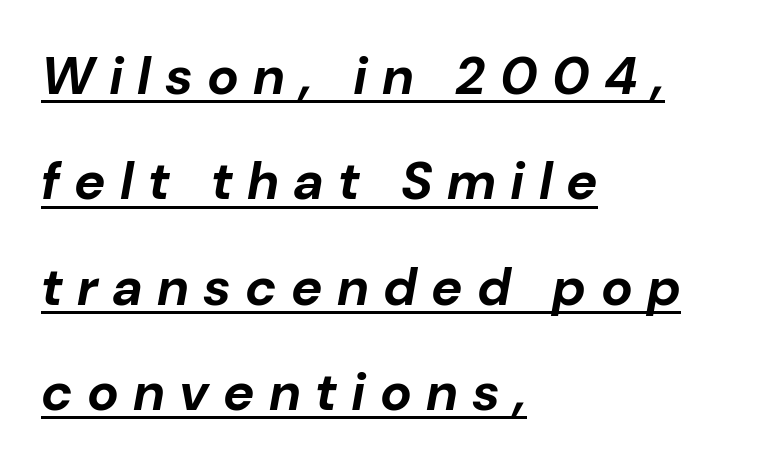
{"italic": "yes", "lean": "right", "slant_degrees": 10, "bold": "yes", "weight": "bold", "width": "normal", "stroke_contrast": "low", "x_height": "medium", "monospaced": "no", "underline": "yes", "align": "left", "line_spacing": "loose", "line_spacing_ratio": 1.99, "letter_spacing": "wide", "letter_spacing_em": 0.27, "glyph_px": 53}
